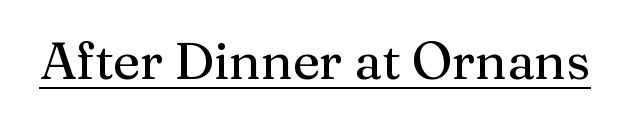
The image shows 51 px serif type, upright; set normal letter spacing, underlined; medium stroke contrast and a medium x-height.
